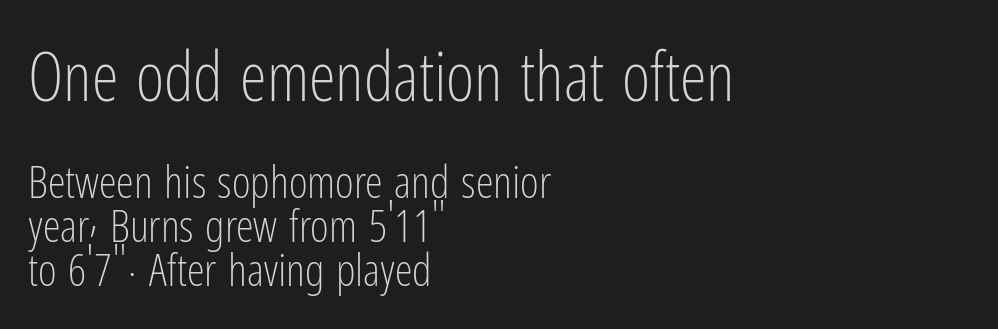
{"serif": "no", "italic": "no", "bold": "no", "weight": "light", "width": "condensed", "stroke_contrast": "low", "x_height": "medium", "monospaced": "no", "underline": "no", "align": "left", "line_spacing": "tight", "line_spacing_ratio": 0.98, "letter_spacing": "normal", "letter_spacing_em": 0.0, "larger_block": "first", "size_ratio": 1.51, "glyph_px": 68}
